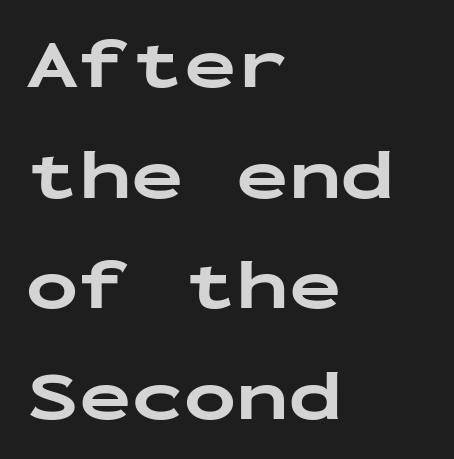
The gaps between neighbouring characters are ordinary and unremarkable. Notice how descenders clear the ascenders below comfortably — that's standard leading. You'd pick this weight for a headline — it's a proper bold. Here the designer chose a console-style face with uniform glyph widths.
